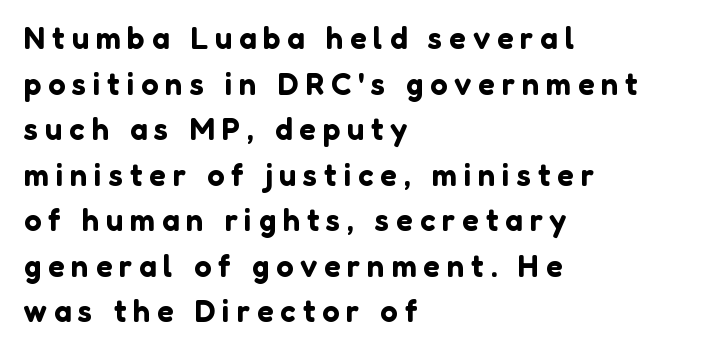
{"serif": "no", "italic": "no", "width": "normal", "stroke_contrast": "low", "x_height": "medium", "monospaced": "no", "underline": "no", "align": "left", "line_spacing": "normal", "line_spacing_ratio": 1.47, "letter_spacing": "wide", "letter_spacing_em": 0.22, "glyph_px": 31}
